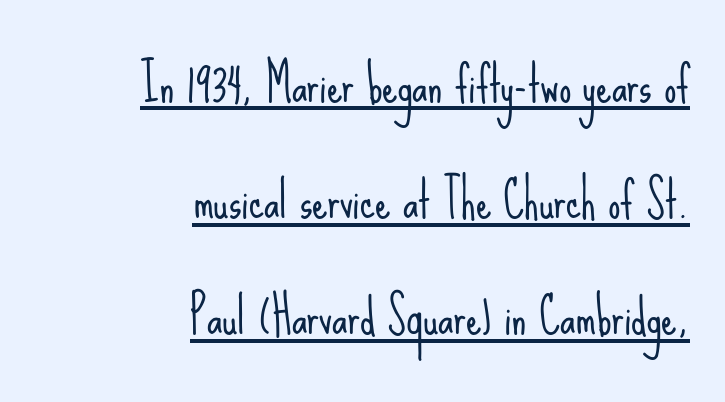
The image shows 49 px light, condensed sans-serif type, upright; set right-aligned, loose line spacing (2.37x), normal letter spacing, underlined; low stroke contrast and a small x-height.
